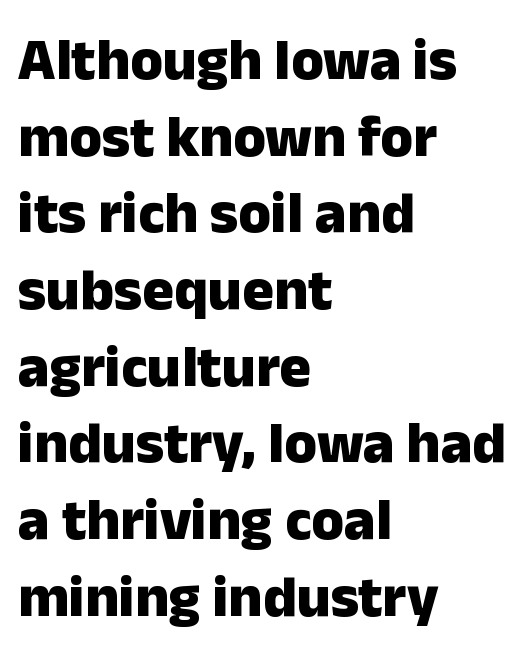
Q: Is the text bold? A: Yes.
Q: Is the text italic (slanted)? A: No, it is upright.
Q: Is the typeface a serif or a sans-serif typeface? A: Sans-serif.
Q: Is the text underlined? A: No.
Q: How is the paragraph aligned? A: Left-aligned.
Q: Is the spacing between letters normal or unusually wide? A: Normal.
Q: Is the spacing between lines tight, normal or loose? A: Normal.
Q: Width (condensed, normal, or wide)? A: Normal.
Q: Stroke contrast? A: Low.
Q: x-height? A: Medium.
Q: Monospaced? A: No.
